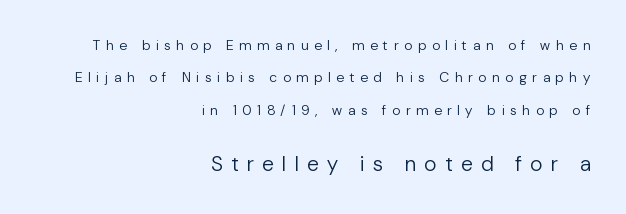
{"italic": "no", "bold": "no", "underline": "no", "align": "right", "line_spacing": "loose", "line_spacing_ratio": 2.31, "letter_spacing": "wide", "letter_spacing_em": 0.42, "larger_block": "second", "size_ratio": 1.5, "glyph_px": 21}
